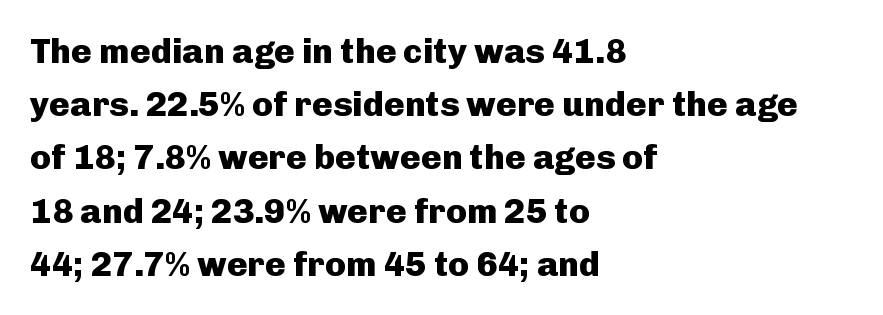
Just letters on the line, the space beneath them empty. The vertical gap from one line to the next is medium. These lines were composed using upright roman letters. Left-aligned paragraph, ragged on the right. Students, this is bold: see how much ink each stroke carries.
